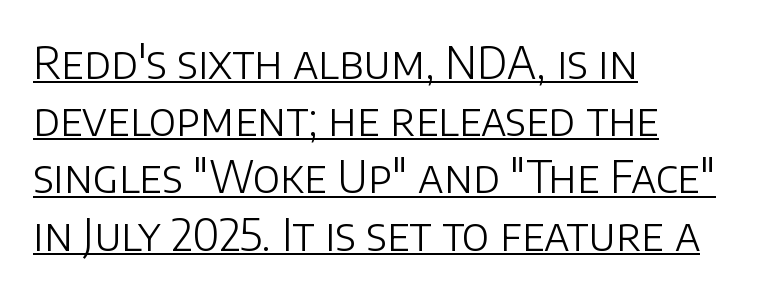
Q: Is the text bold? A: No.
Q: Is the text italic (slanted)? A: No, it is upright.
Q: Is the typeface a serif or a sans-serif typeface? A: Sans-serif.
Q: Is the text underlined? A: Yes.
Q: How is the paragraph aligned? A: Left-aligned.
Q: Is the spacing between letters normal or unusually wide? A: Normal.
Q: Is the spacing between lines tight, normal or loose? A: Normal.
Q: Width (condensed, normal, or wide)? A: Normal.
Q: Stroke contrast? A: Low.
Q: x-height? A: Large.
Q: Monospaced? A: No.
